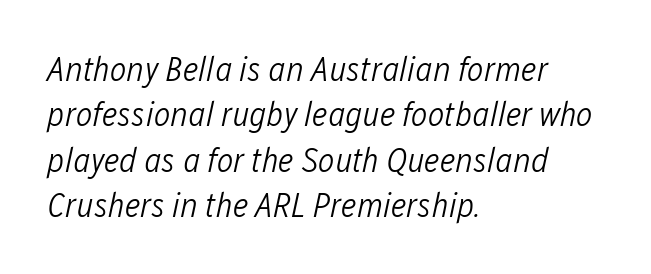
{"italic": "yes", "lean": "right", "slant_degrees": 12, "bold": "no", "weight": "light", "width": "condensed", "stroke_contrast": "low", "x_height": "medium", "monospaced": "no", "underline": "no", "align": "left", "line_spacing": "normal", "line_spacing_ratio": 1.3, "letter_spacing": "normal", "letter_spacing_em": 0.0, "glyph_px": 35}
